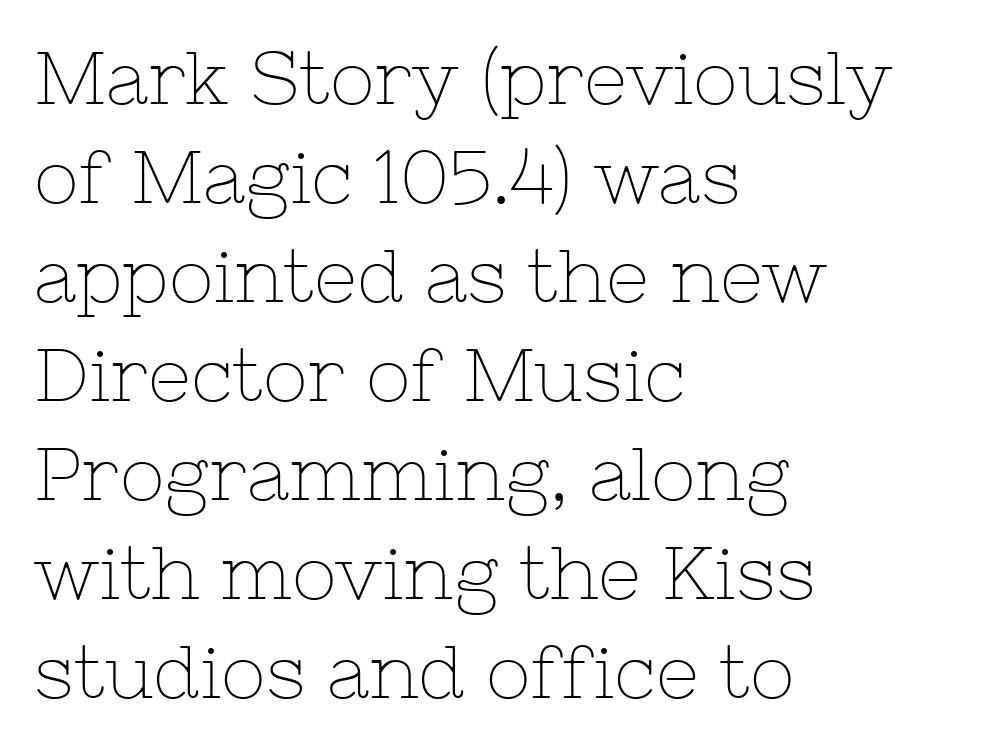
The image shows 75 px thin serif type, upright; set left-aligned, normal line spacing (1.32x), normal letter spacing, not underlined; low stroke contrast and a medium x-height.
